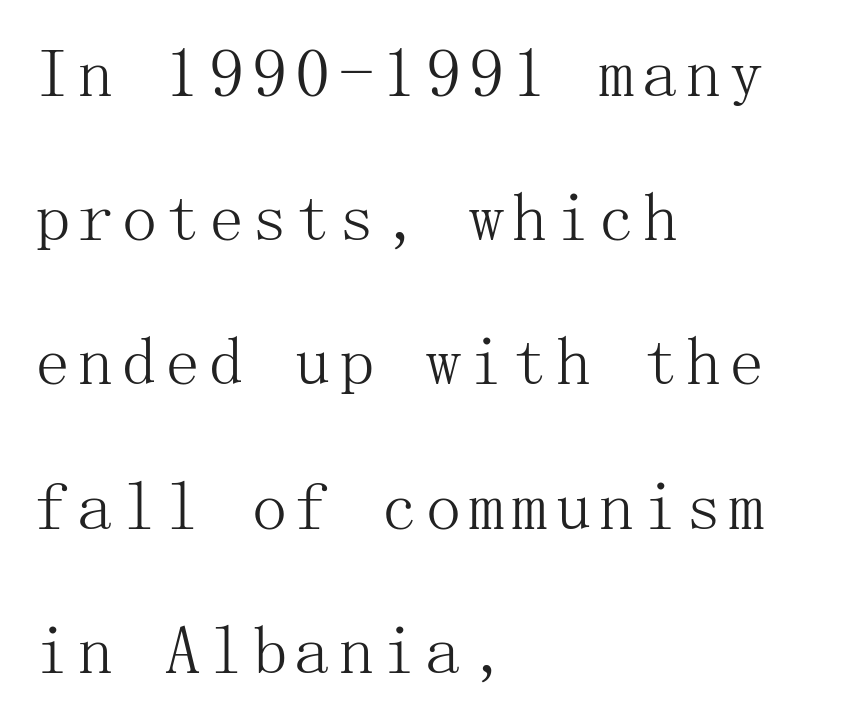
The image shows 70 px light serif type, upright; set left-aligned, loose line spacing (2.06x), not underlined; medium stroke contrast and a medium x-height.
